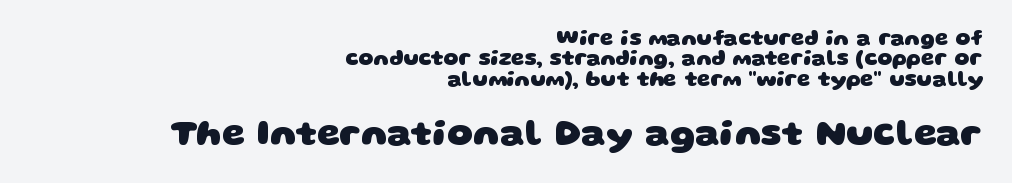
Q: Is the text bold? A: Yes.
Q: Is the typeface a serif or a sans-serif typeface? A: Sans-serif.
Q: Is the text underlined? A: No.
Q: How is the paragraph aligned? A: Right-aligned.
Q: Is the spacing between letters normal or unusually wide? A: Normal.
Q: Is the spacing between lines tight, normal or loose? A: Tight.
Q: Which block of text is set in a larger size, the first (top) or the second (bottom)? A: The second (bottom) one.
Q: Width (condensed, normal, or wide)? A: Wide.
Q: Stroke contrast? A: Low.
Q: x-height? A: Large.
Q: Monospaced? A: No.
